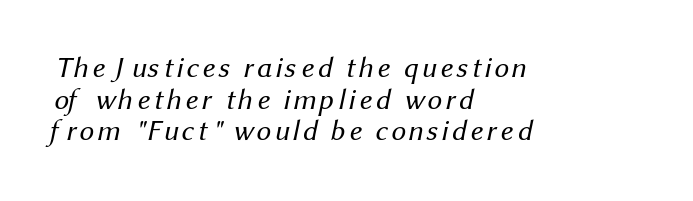
Cramped leading. This rendering uses left alignment, leaving the right contour irregular. This sample has the flowing, uneven cadence of proportional lettering. The zone under the glyphs is completely vacant. Stroke thickness stays within the range of a standard reading face or lighter. I'd call this a sans setting — the letters go barefoot.
